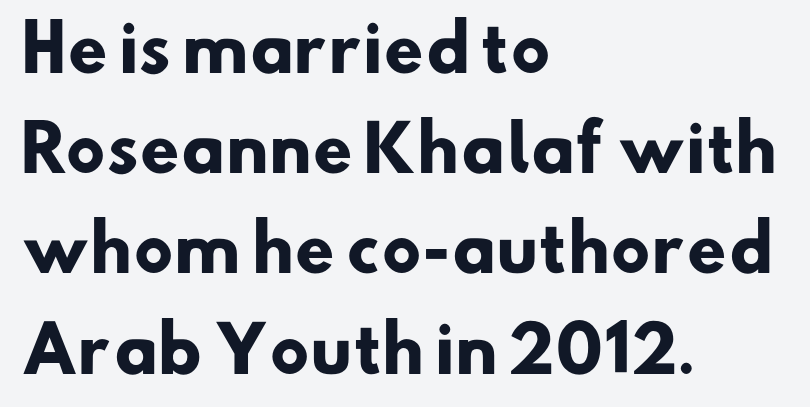
The image shows 63 px heavy sans-serif type; set left-aligned, normal line spacing (1.59x), normal letter spacing, not underlined; low stroke contrast and a small x-height.
